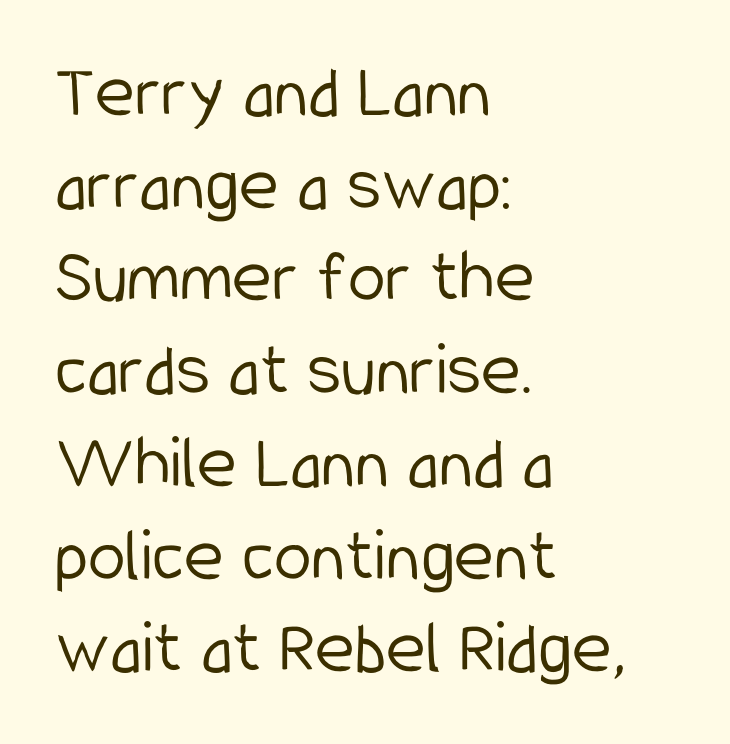
Plain, unruled lines of type. A classic flush-left, rag-right setting is used for this passage. Rendered with straight, roman letterforms. The rendering keeps characters at their native spacing. Does the type have serifs? No, each stem ends abruptly.
